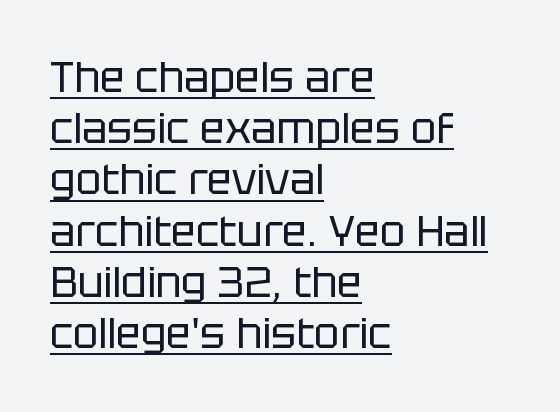
The image shows 42 px regular-weight sans-serif type, upright; set left-aligned, line spacing 1.22x, normal letter spacing, underlined; low stroke contrast and a large x-height.
